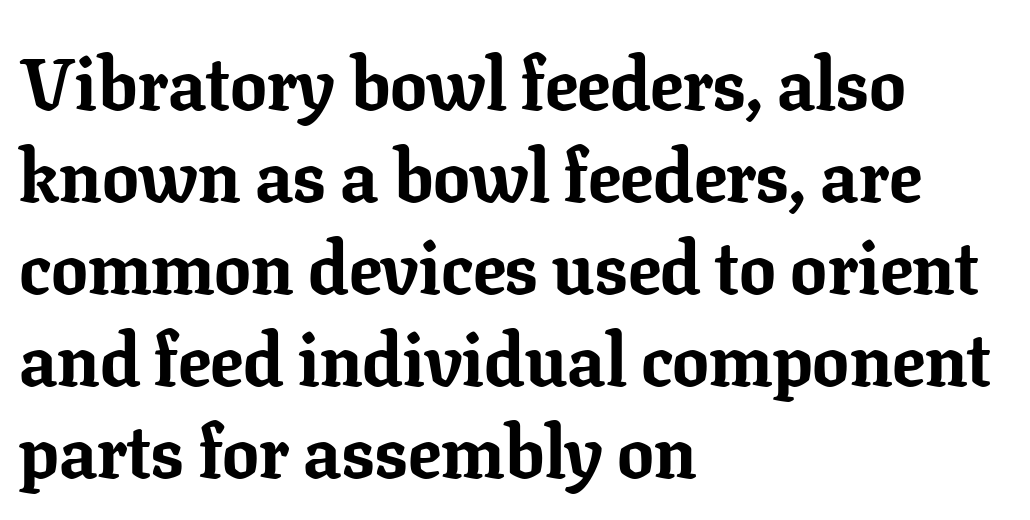
The image shows 73 px bold serif type, upright; set left-aligned, normal line spacing (1.26x), normal letter spacing, not underlined; low stroke contrast and a medium x-height.
